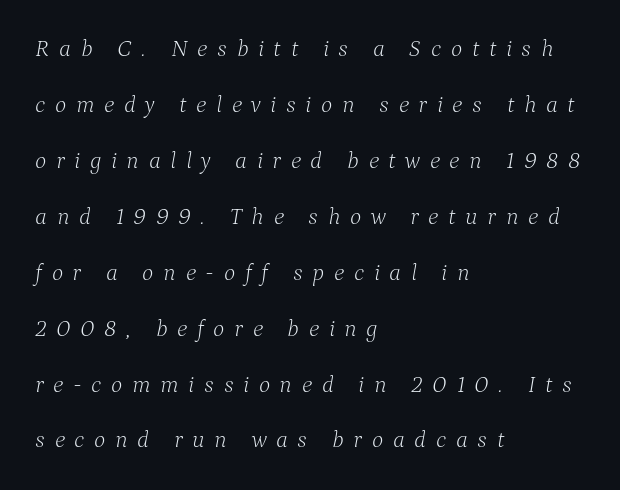
Q: Is the text bold? A: No.
Q: Is the text italic (slanted)? A: Yes, it leans right by about 9 degrees.
Q: Is the text underlined? A: No.
Q: How is the paragraph aligned? A: Left-aligned.
Q: Is the spacing between letters normal or unusually wide? A: Unusually wide.
Q: Is the spacing between lines tight, normal or loose? A: Loose.
